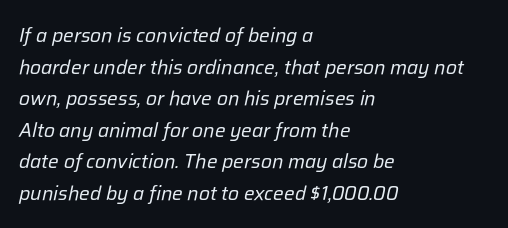
The image shows 20 px text type, italic (leaning right); set left-aligned, normal line spacing (1.58x), normal letter spacing, not underlined.
